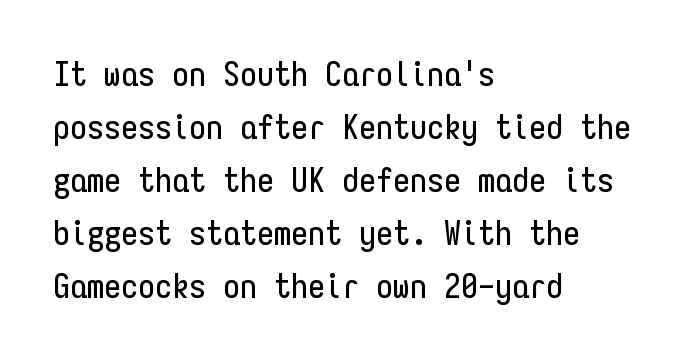
The rag falls on the right side of this text block. Notice how the stems are strictly vertical — no italics here. Grotesque or geometric, the face here clearly has no serifs. The designer left line spacing at the default. Glance below the letters and you will spot only blank space. Fixed-width glyphs throughout — classic coding-font behaviour.
